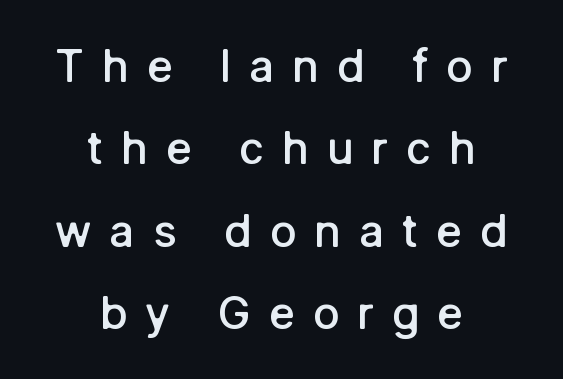
The image shows 45 px semibold sans-serif type, upright; set centered, line spacing 1.83x, unusually wide letter spacing (+0.39 em), not underlined; low stroke contrast and a medium x-height.
